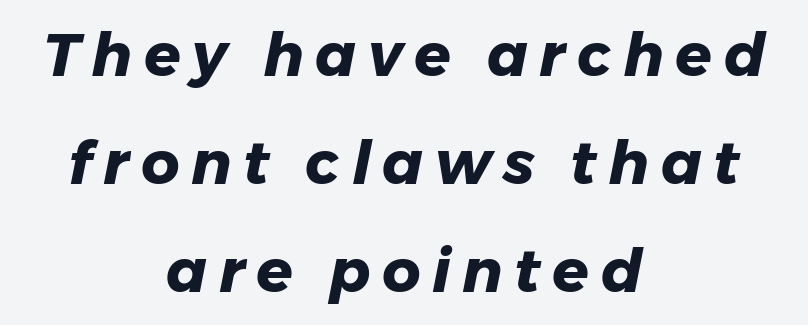
The image shows 60 px heavy type, italic (leaning right); set centered, line spacing 1.8x, not underlined; low stroke contrast and a medium x-height.
